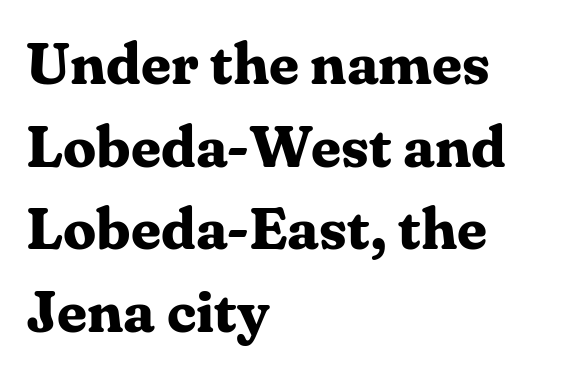
{"serif": "yes", "italic": "no", "bold": "yes", "weight": "bold", "width": "normal", "stroke_contrast": "medium", "x_height": "medium", "monospaced": "no", "underline": "no", "align": "left", "line_spacing": "normal", "line_spacing_ratio": 1.4, "letter_spacing": "normal", "letter_spacing_em": 0.0, "glyph_px": 59}
